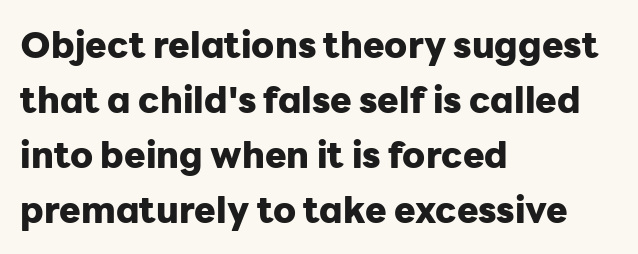
It's the straight-up-and-down kind of type. The rag falls on the right side of this text block. The passage shown stacks its lines at a standard gap. Varying glyph widths throughout — classic text-font behaviour. Letterform terminals end flat and unadorned throughout the passage. The face used here is rendered with its standard letterfit.
